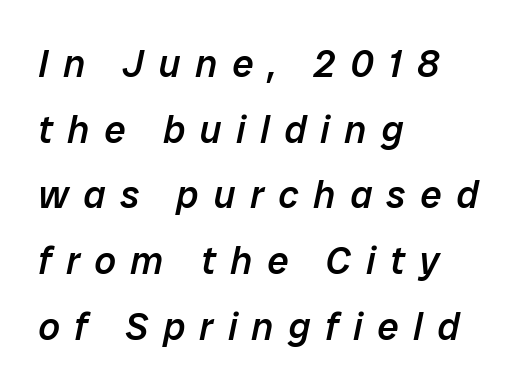
No word sits above an underline. Looks like regular typesetting: each glyph gets only the width it needs. You could only call the tracking loose — the letters float apart. This is oblique type, the kind used for emphasis or titles.
